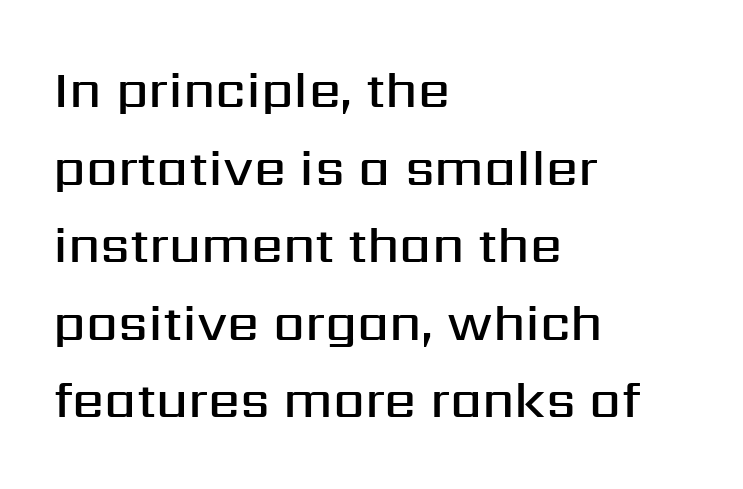
The image shows 51 px semibold sans-serif type, upright; set left-aligned, normal line spacing (1.52x), normal letter spacing, not underlined; medium stroke contrast and a medium x-height.
